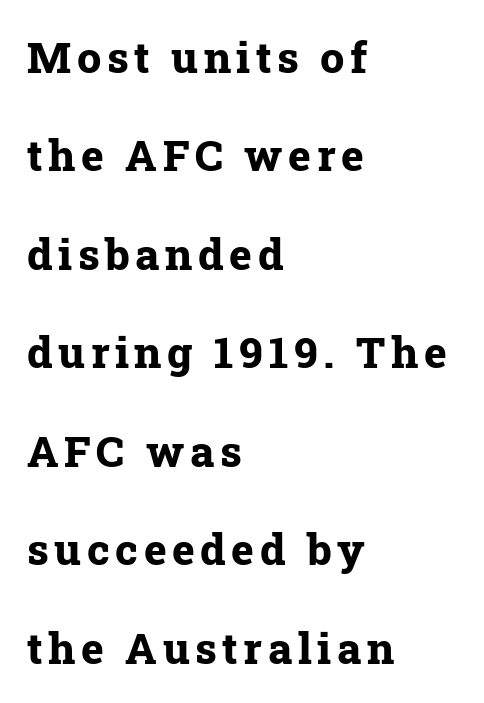
Q: Is the text bold? A: Yes.
Q: Is the text italic (slanted)? A: No, it is upright.
Q: Is the typeface a serif or a sans-serif typeface? A: Serif.
Q: Is the text underlined? A: No.
Q: How is the paragraph aligned? A: Left-aligned.
Q: Is the spacing between lines tight, normal or loose? A: Loose.
Q: Width (condensed, normal, or wide)? A: Normal.
Q: Stroke contrast? A: Low.
Q: x-height? A: Medium.
Q: Monospaced? A: No.
